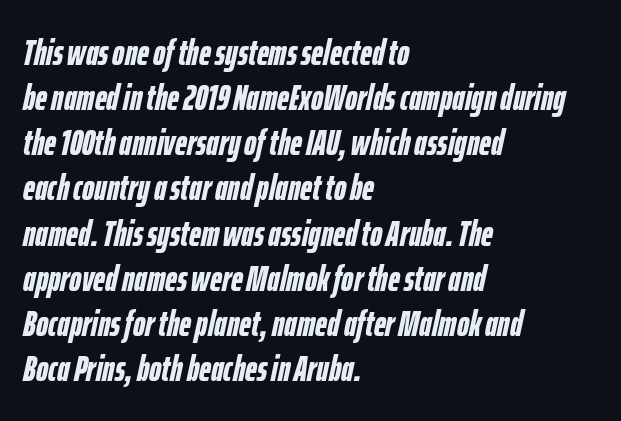
{"italic": "yes", "lean": "right", "slant_degrees": 12, "bold": "yes", "weight": "semibold", "width": "condensed", "stroke_contrast": "low", "x_height": "medium", "monospaced": "no", "underline": "no", "align": "left", "line_spacing_ratio": 1.22, "letter_spacing": "normal", "letter_spacing_em": 0.0, "glyph_px": 37}
